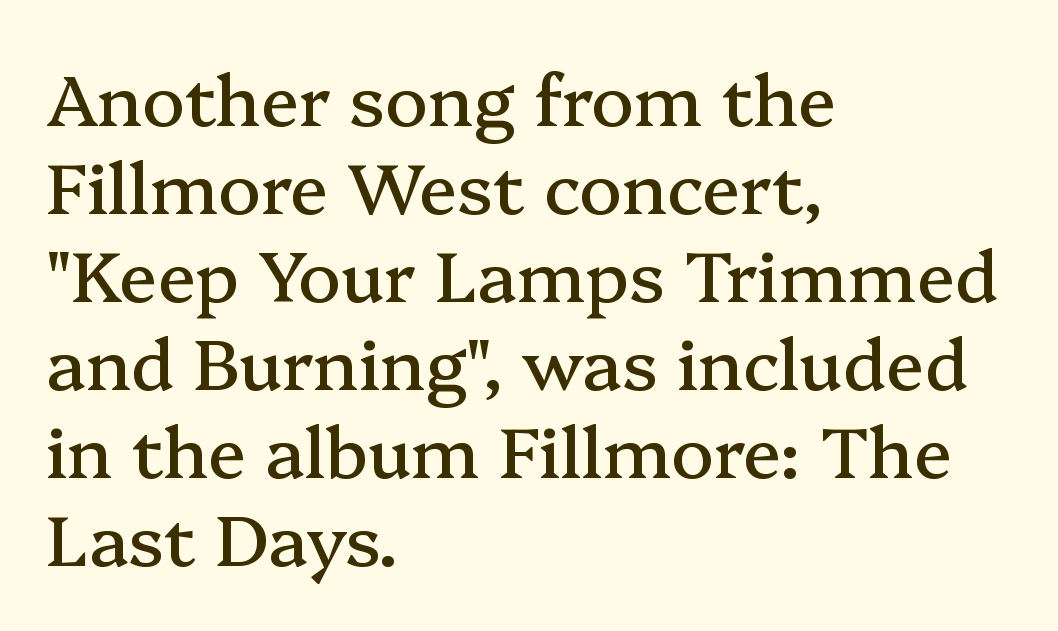
Q: Is the text italic (slanted)? A: No, it is upright.
Q: Is the typeface a serif or a sans-serif typeface? A: Serif.
Q: Is the text underlined? A: No.
Q: How is the paragraph aligned? A: Left-aligned.
Q: Is the spacing between letters normal or unusually wide? A: Normal.
Q: Width (condensed, normal, or wide)? A: Normal.
Q: Stroke contrast? A: Medium.
Q: x-height? A: Medium.
Q: Monospaced? A: No.
